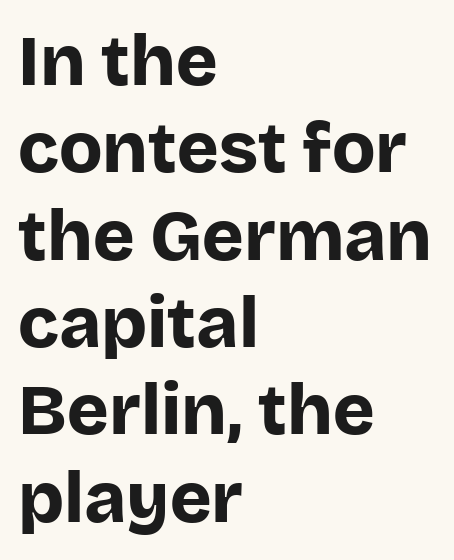
{"serif": "no", "italic": "no", "bold": "yes", "weight": "bold", "width": "normal", "stroke_contrast": "low", "x_height": "large", "monospaced": "no", "underline": "no", "align": "left", "line_spacing_ratio": 1.23, "letter_spacing": "normal", "letter_spacing_em": 0.0, "glyph_px": 71}
